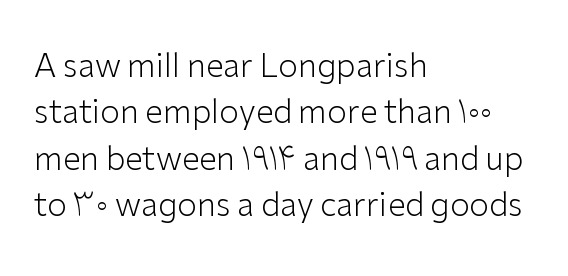
Q: Is the text bold? A: No.
Q: Is the text italic (slanted)? A: No, it is upright.
Q: Is the typeface a serif or a sans-serif typeface? A: Sans-serif.
Q: Is the text underlined? A: No.
Q: How is the paragraph aligned? A: Left-aligned.
Q: Is the spacing between letters normal or unusually wide? A: Normal.
Q: Is the spacing between lines tight, normal or loose? A: Normal.
Q: Width (condensed, normal, or wide)? A: Normal.
Q: Stroke contrast? A: Low.
Q: x-height? A: Medium.
Q: Monospaced? A: No.
